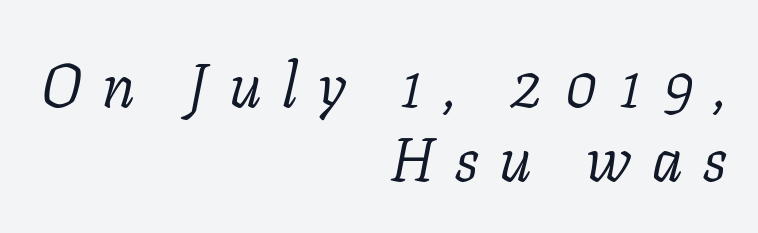
Q: Is the text bold? A: No.
Q: Is the text italic (slanted)? A: Yes, it leans right by about 11 degrees.
Q: Is the typeface a serif or a sans-serif typeface? A: Serif.
Q: Is the text underlined? A: No.
Q: How is the paragraph aligned? A: Right-aligned.
Q: Is the spacing between letters normal or unusually wide? A: Unusually wide.
Q: Width (condensed, normal, or wide)? A: Normal.
Q: Stroke contrast? A: Low.
Q: x-height? A: Medium.
Q: Monospaced? A: No.
